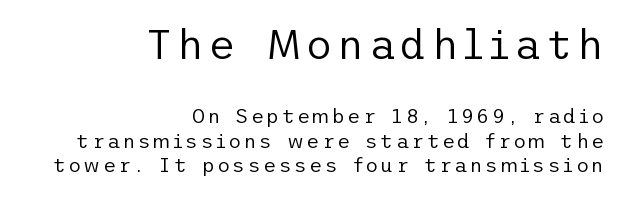
{"serif": "no", "italic": "no", "bold": "no", "weight": "regular", "width": "normal", "stroke_contrast": "low", "x_height": "medium", "underline": "no", "align": "right", "line_spacing_ratio": 1.23, "larger_block": "first", "size_ratio": 2.05, "glyph_px": 41}
